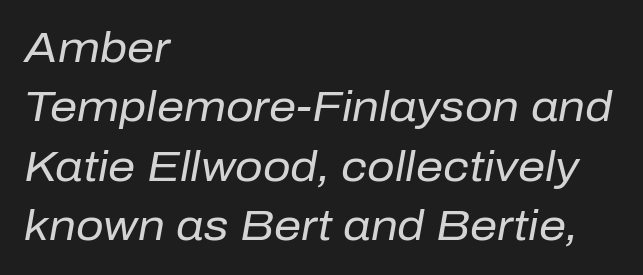
The image shows 43 px regular-weight type, italic (leaning right); set left-aligned, normal line spacing (1.38x), normal letter spacing, not underlined; low stroke contrast and a medium x-height.
